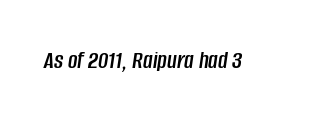
{"italic": "yes", "lean": "right", "slant_degrees": 8, "underline": "no", "letter_spacing": "normal", "letter_spacing_em": 0.0, "glyph_px": 26}
